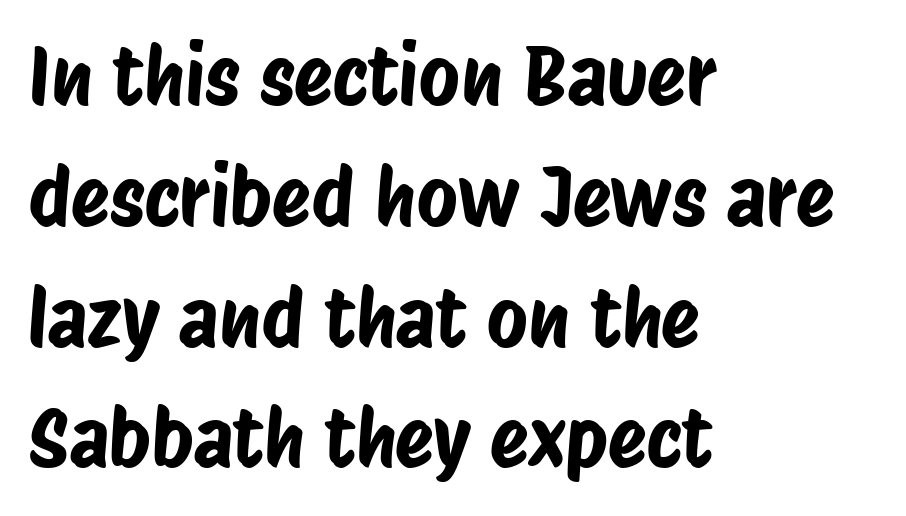
{"serif": "no", "width": "condensed", "stroke_contrast": "low", "x_height": "large", "monospaced": "no", "underline": "no", "align": "left", "line_spacing": "normal", "line_spacing_ratio": 1.51, "letter_spacing": "normal", "letter_spacing_em": 0.0, "glyph_px": 80}
